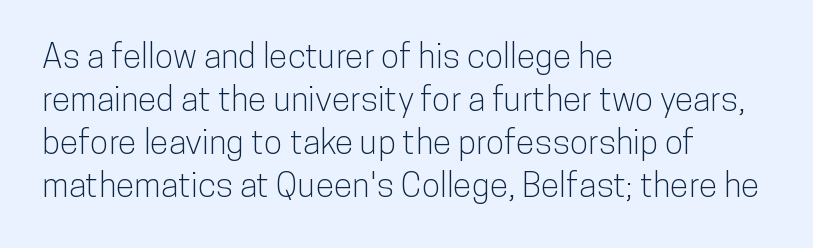
Nope, no serifs anywhere on these letters. Italic? Not at all — the glyphs are vertical. A typesetter would call this leading conventional body-copy spacing. Think of a printed novel: that variable character pitch is what you see here. This rendering leaves character spacing at its baseline value. Every row of glyphs begins at an identical x-position on the left.
